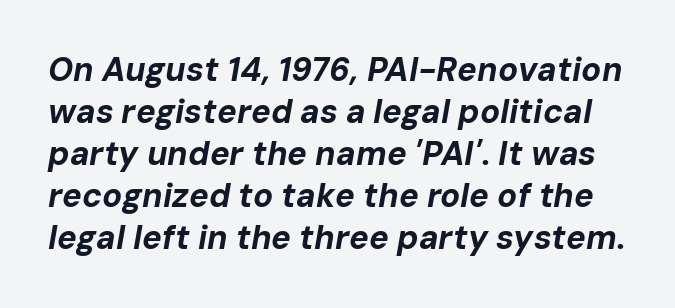
The image shows 33 px bold type, italic (leaning right); set normal line spacing (1.27x), normal letter spacing, not underlined; low stroke contrast and a medium x-height.
